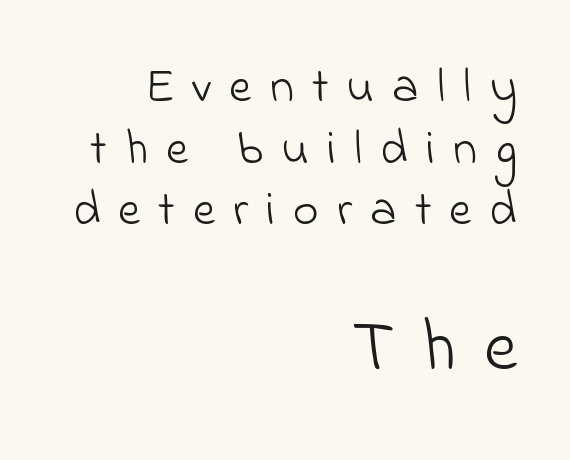
The image shows 74 px light sans-serif type; set right-aligned, normal line spacing (1.26x), unusually wide letter spacing (+0.37 em), not underlined; the second (bottom) block is 1.51x larger; low stroke contrast and a small x-height.
